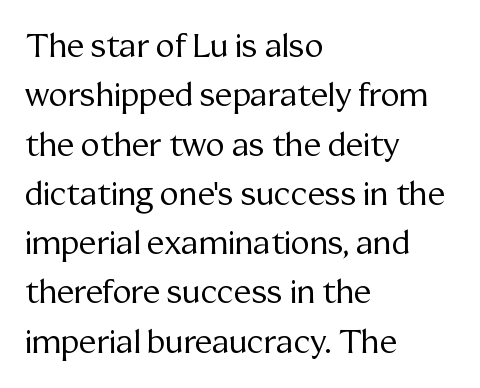
The image shows 32 px regular-weight serif type, upright; set left-aligned, normal line spacing (1.54x), normal letter spacing, not underlined; medium stroke contrast and a medium x-height.
